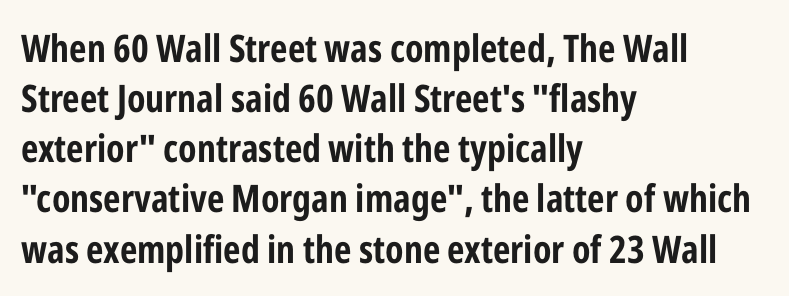
The image shows 38 px bold, condensed sans-serif type, upright; set left-aligned, normal line spacing (1.32x), normal letter spacing, not underlined; low stroke contrast and a medium x-height.
